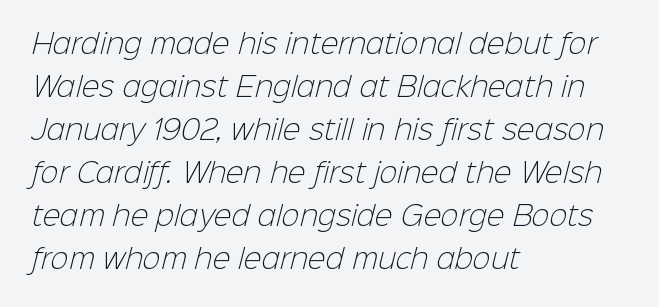
The image shows 27 px text type; set left-aligned, normal line spacing (1.59x), normal letter spacing, not underlined.
